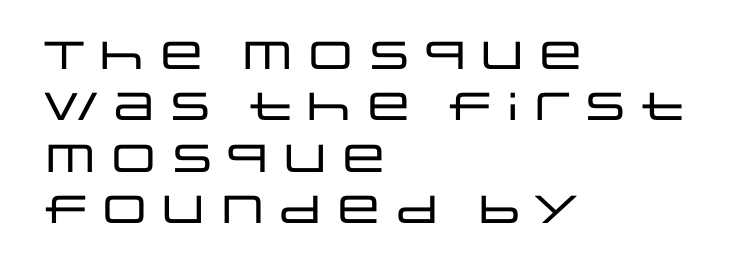
The image shows 39 px wide sans-serif type, upright; set left-aligned, normal line spacing (1.32x), normal letter spacing, not underlined; low stroke contrast and a large x-height.
